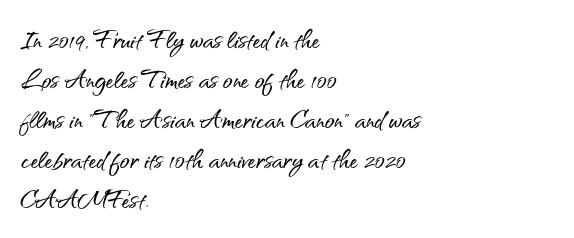
{"serif": "no", "width": "normal", "stroke_contrast": "medium", "x_height": "small", "monospaced": "no", "underline": "no", "align": "left", "line_spacing": "normal", "line_spacing_ratio": 1.25, "letter_spacing": "normal", "letter_spacing_em": 0.0, "glyph_px": 32}
